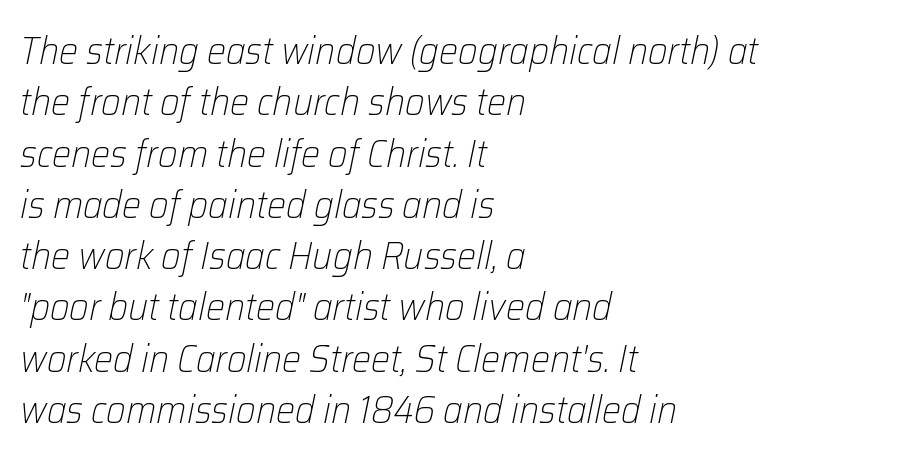
{"italic": "yes", "lean": "right", "slant_degrees": 12, "bold": "no", "weight": "light", "width": "normal", "stroke_contrast": "low", "x_height": "medium", "monospaced": "no", "underline": "no", "align": "left", "line_spacing": "normal", "line_spacing_ratio": 1.35, "letter_spacing": "normal", "letter_spacing_em": 0.0, "glyph_px": 38}
